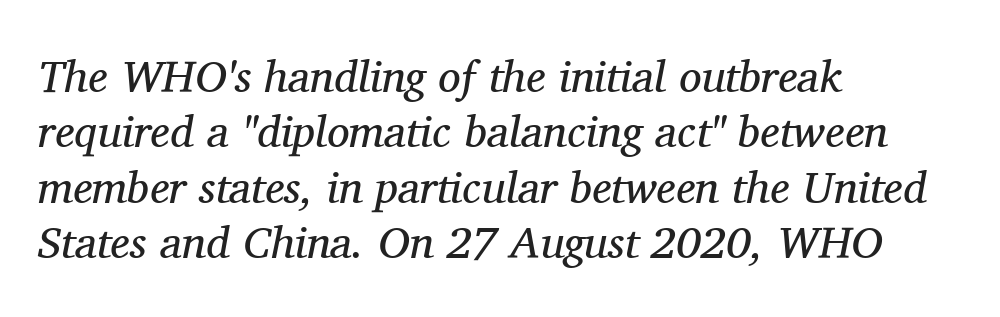
Q: Is the text bold? A: No.
Q: Is the text italic (slanted)? A: Yes, it leans right by about 11 degrees.
Q: Is the typeface a serif or a sans-serif typeface? A: Serif.
Q: Is the text underlined? A: No.
Q: How is the paragraph aligned? A: Left-aligned.
Q: Is the spacing between letters normal or unusually wide? A: Normal.
Q: Width (condensed, normal, or wide)? A: Normal.
Q: Stroke contrast? A: Medium.
Q: x-height? A: Medium.
Q: Monospaced? A: No.
